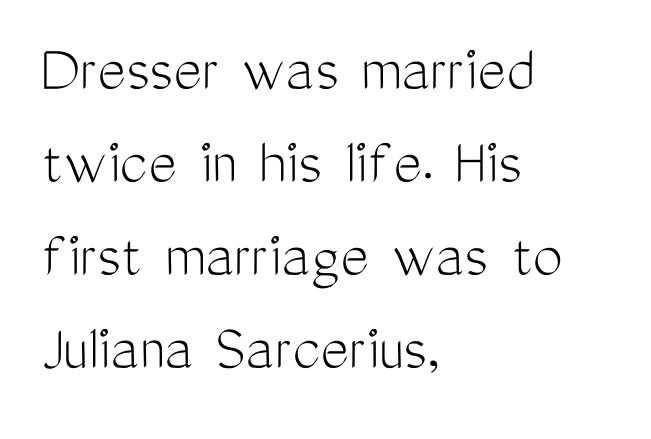
{"serif": "no", "italic": "no", "bold": "no", "weight": "light", "width": "condensed", "stroke_contrast": "medium", "x_height": "medium", "monospaced": "no", "underline": "no", "align": "left", "line_spacing": "normal", "line_spacing_ratio": 1.39, "letter_spacing": "normal", "letter_spacing_em": 0.0, "glyph_px": 67}
